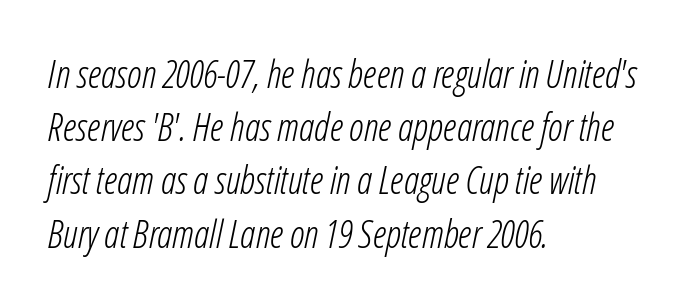
The passage shown has conventional tracking throughout. Think of a printed novel: that variable character pitch is what you see here. Reading down the block, your eye returns to a fixed left position each line. Horizontal bands of white between lines are of average thickness. This is oblique type, the kind used for emphasis or titles. Nothing heavy about these letters — not bold at all.
